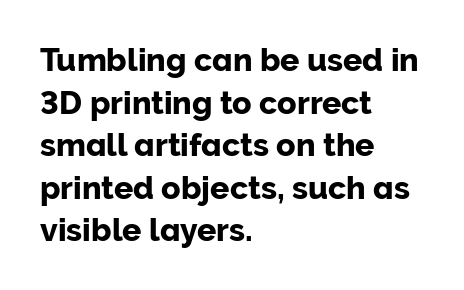
The image shows 32 px sans-serif type, upright; set left-aligned, normal line spacing (1.33x), normal letter spacing, not underlined; low stroke contrast and a medium x-height.
